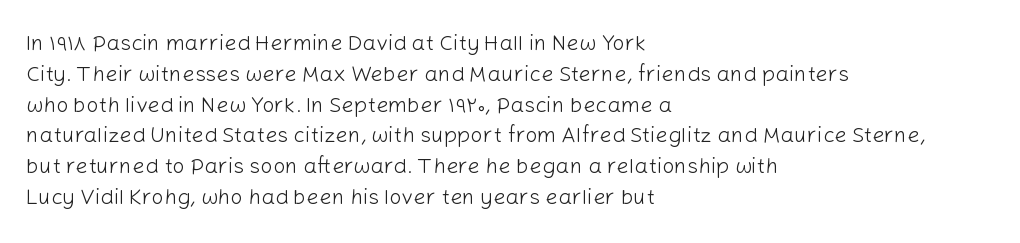
{"italic": "no", "bold": "no", "underline": "no", "align": "left", "line_spacing": "normal", "line_spacing_ratio": 1.4, "letter_spacing": "normal", "letter_spacing_em": 0.0, "glyph_px": 22}
